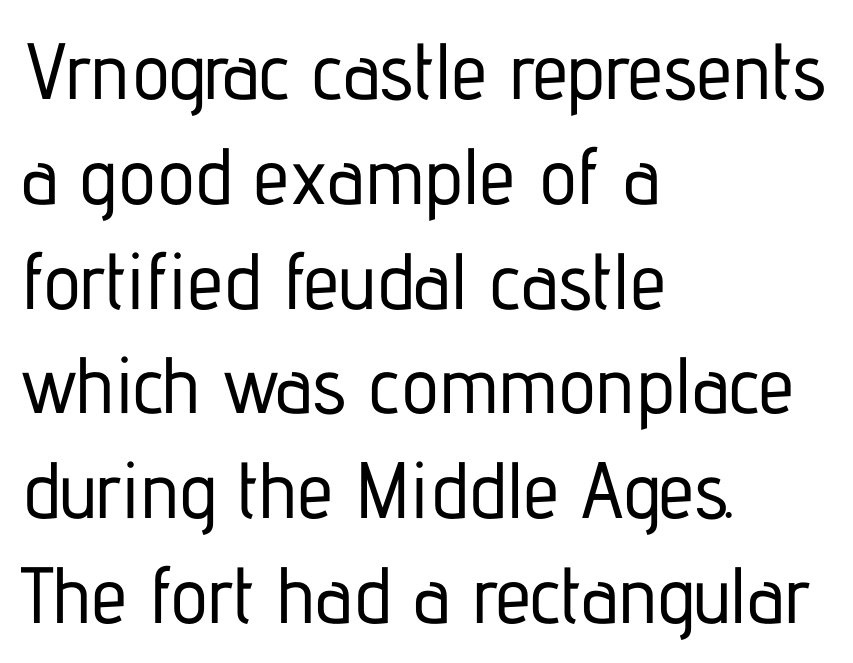
This sample has the flowing, uneven cadence of proportional lettering. Letter spacing: default. In terms of posture, this sample is upright. The designer went with a sans here, leaving each stem footless.
